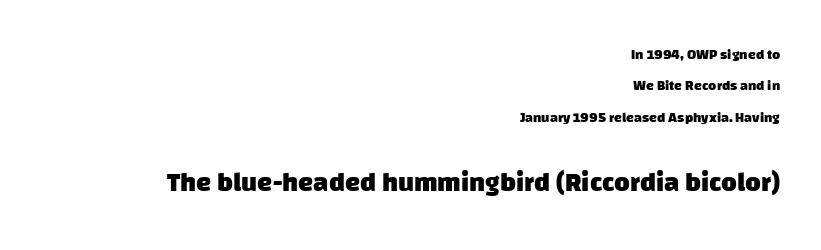
Q: Is the text bold? A: Yes.
Q: Is the text underlined? A: No.
Q: How is the paragraph aligned? A: Right-aligned.
Q: Is the spacing between letters normal or unusually wide? A: Normal.
Q: Is the spacing between lines tight, normal or loose? A: Loose.
Q: Which block of text is set in a larger size, the first (top) or the second (bottom)? A: The second (bottom) one.
